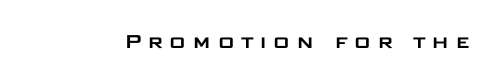
Q: Is the text italic (slanted)? A: No, it is upright.
Q: Is the text underlined? A: No.
Q: Is the spacing between letters normal or unusually wide? A: Unusually wide.
